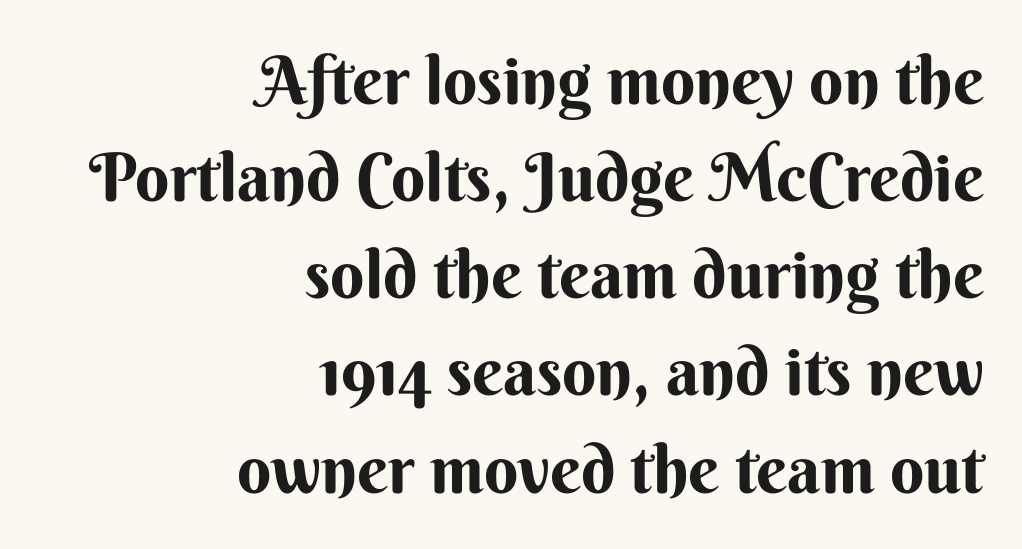
Q: Is the text italic (slanted)? A: No, it is upright.
Q: Is the typeface a serif or a sans-serif typeface? A: Sans-serif.
Q: Is the text underlined? A: No.
Q: How is the paragraph aligned? A: Right-aligned.
Q: Is the spacing between letters normal or unusually wide? A: Normal.
Q: Is the spacing between lines tight, normal or loose? A: Normal.
Q: Width (condensed, normal, or wide)? A: Normal.
Q: Stroke contrast? A: Medium.
Q: x-height? A: Small.
Q: Monospaced? A: No.
